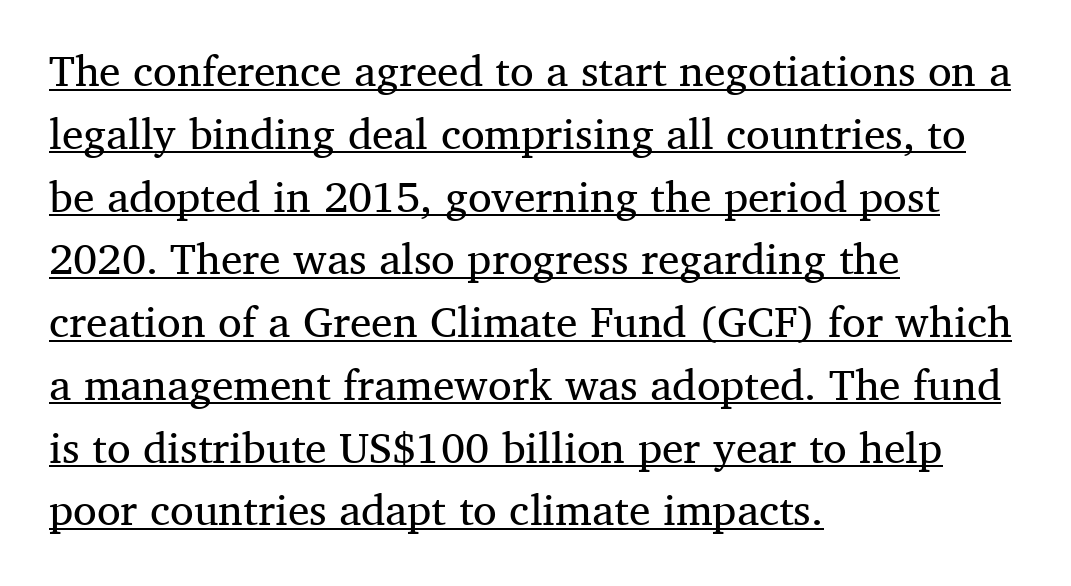
{"serif": "yes", "italic": "no", "bold": "no", "weight": "regular", "width": "normal", "stroke_contrast": "medium", "x_height": "medium", "monospaced": "no", "underline": "yes", "align": "left", "line_spacing": "normal", "line_spacing_ratio": 1.46, "letter_spacing": "normal", "letter_spacing_em": 0.0, "glyph_px": 43}
